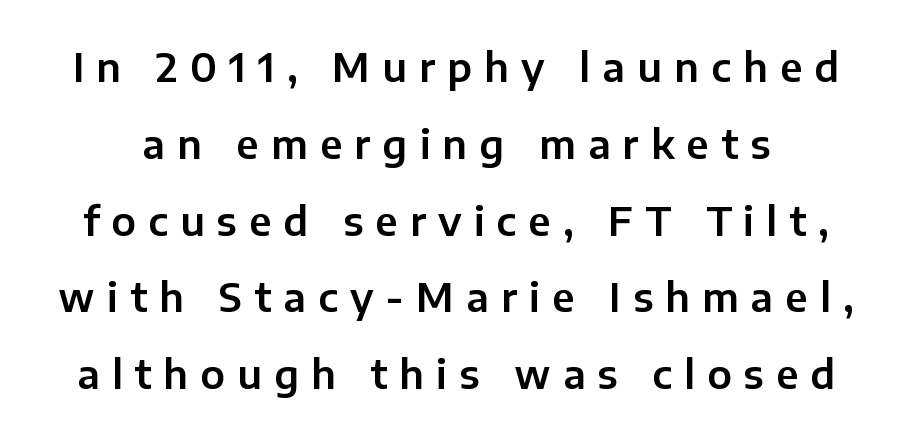
The area under the type is left untouched. The specimen reads as upright at a glance. Compared with typical paragraphs, the rows here are farther apart. Glyph-to-glyph distance is far greater than everyday printed text. Is this a fixed-width face? No — the glyphs have proportional, varying widths. No feet cap the strokes, marking this as sans-serif type.
